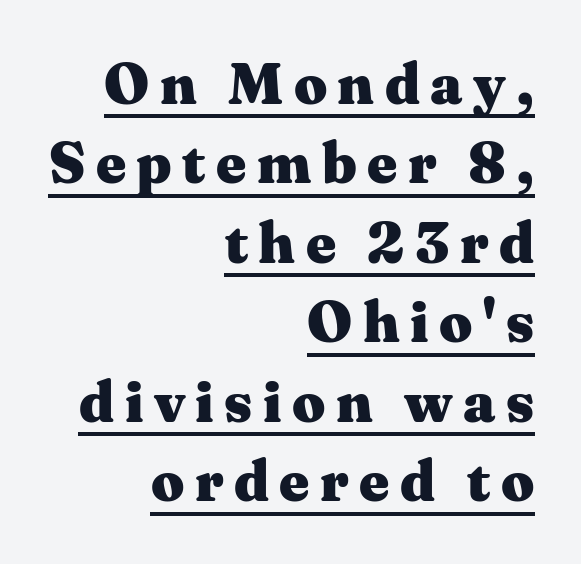
{"serif": "yes", "italic": "no", "bold": "yes", "weight": "heavy", "width": "wide", "stroke_contrast": "medium", "x_height": "medium", "monospaced": "no", "underline": "yes", "align": "right", "line_spacing": "normal", "line_spacing_ratio": 1.37, "glyph_px": 58}
